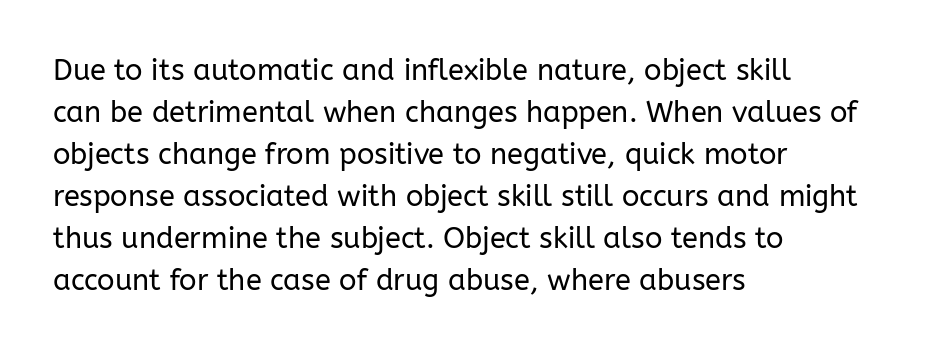
The image shows 29 px regular-weight sans-serif type, upright; set left-aligned, normal line spacing (1.45x), normal letter spacing, not underlined; low stroke contrast and a medium x-height.
